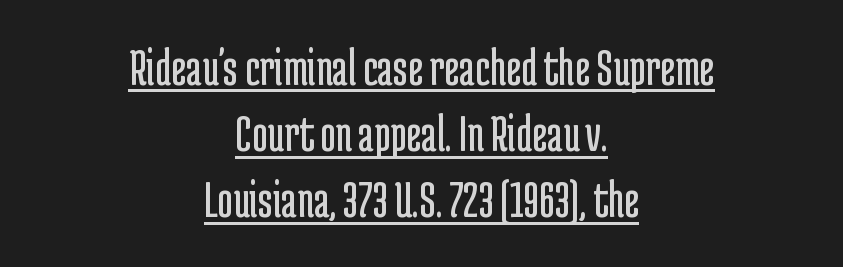
The image shows 53 px regular-weight, condensed sans-serif type, upright; set centered, normal line spacing (1.25x), normal letter spacing, underlined; low stroke contrast and a medium x-height.
